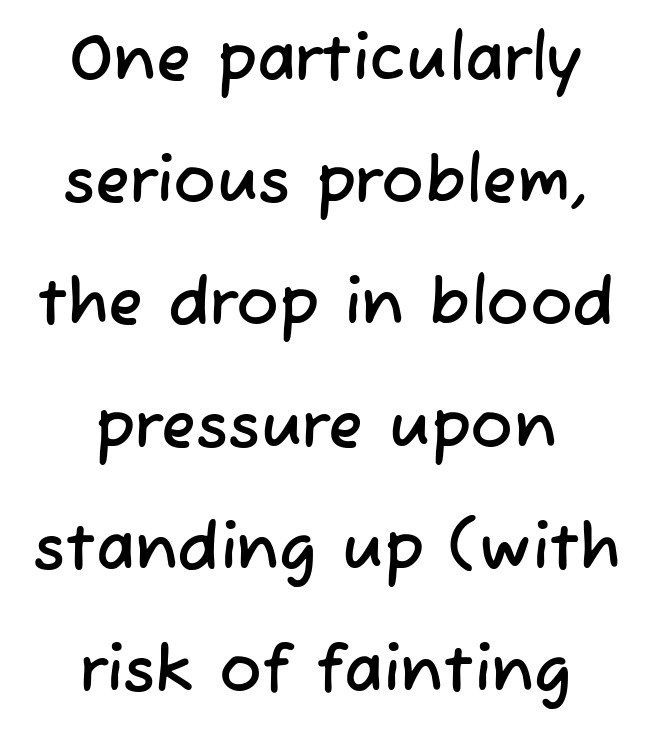
The image shows 64 px sans-serif type; set centered, loose line spacing (1.91x), normal letter spacing, not underlined; low stroke contrast and a medium x-height.
